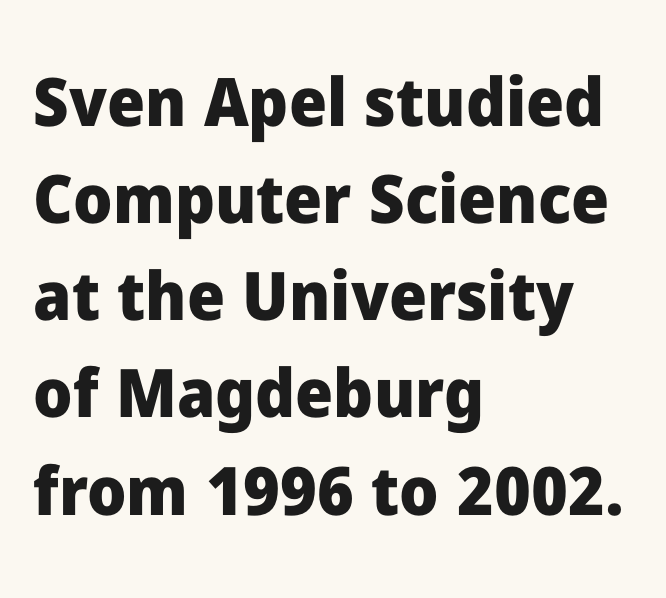
The image shows 67 px heavy sans-serif type, upright; set left-aligned, normal line spacing (1.45x), normal letter spacing, not underlined; low stroke contrast and a medium x-height.
